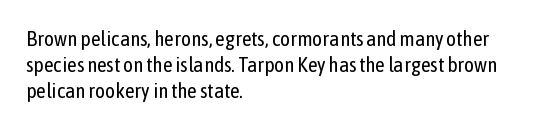
{"italic": "no", "bold": "no", "underline": "no", "align": "left", "line_spacing": "normal", "line_spacing_ratio": 1.25, "letter_spacing": "normal", "letter_spacing_em": 0.0, "glyph_px": 21}
